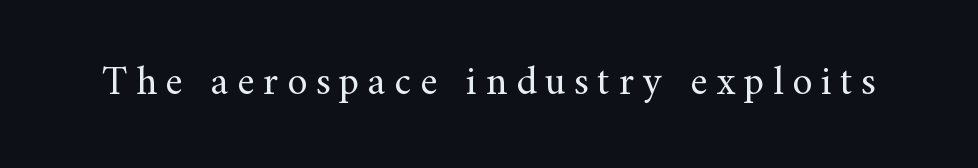
Q: Is the text bold? A: No.
Q: Is the text italic (slanted)? A: No, it is upright.
Q: Is the typeface a serif or a sans-serif typeface? A: Serif.
Q: Is the text underlined? A: No.
Q: Is the spacing between letters normal or unusually wide? A: Unusually wide.
Q: Width (condensed, normal, or wide)? A: Normal.
Q: Stroke contrast? A: Medium.
Q: x-height? A: Small.
Q: Monospaced? A: No.
